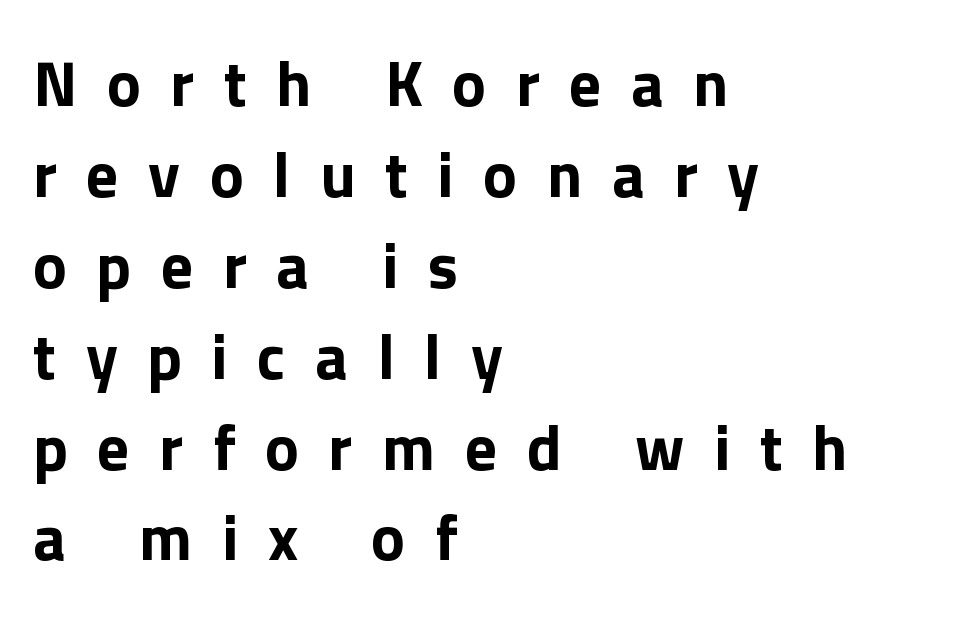
The image shows 64 px bold sans-serif type, upright; set left-aligned, normal line spacing (1.42x), unusually wide letter spacing (+0.46 em), not underlined; a medium x-height.
